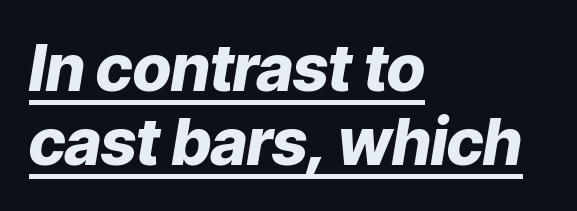
{"italic": "yes", "lean": "right", "slant_degrees": 9, "bold": "yes", "weight": "heavy", "width": "normal", "stroke_contrast": "low", "x_height": "medium", "monospaced": "no", "underline": "yes", "align": "left", "line_spacing_ratio": 1.16, "letter_spacing": "normal", "letter_spacing_em": 0.0, "glyph_px": 64}
